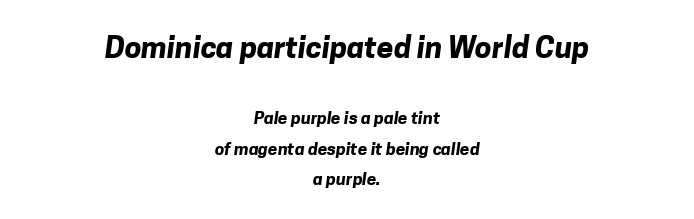
The first block has been scaled up relative to the second. Line starts and ends both wander, symmetrically. The type is set solid horizontally, with unmodified tracking. Unlike a traditional serif, this face leaves its strokes unadorned.
